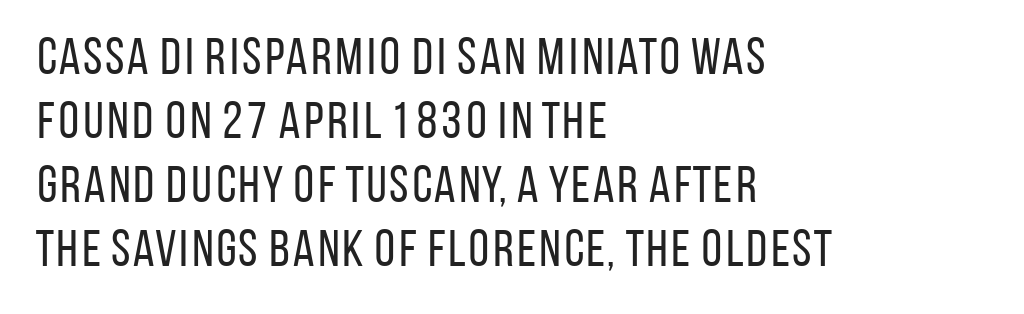
Is this a sans? Yes — the strokes have no serifs. This sample has the flowing, uneven cadence of proportional lettering. A student would call this left alignment; a typographer would say flush left, rag right. The horizontal fit of the characters is conventional and even. No letter is thick-stroked: the sample isn't bold.
